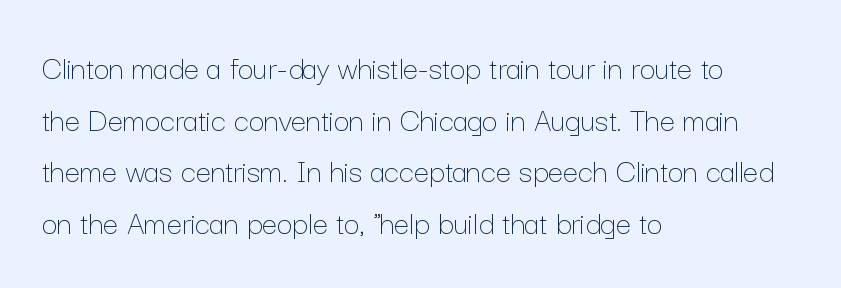
{"italic": "no", "bold": "no", "weight": "thin", "width": "normal", "stroke_contrast": "low", "x_height": "medium", "monospaced": "no", "underline": "no", "align": "left", "line_spacing": "normal", "line_spacing_ratio": 1.52, "letter_spacing": "normal", "letter_spacing_em": 0.0, "glyph_px": 34}
